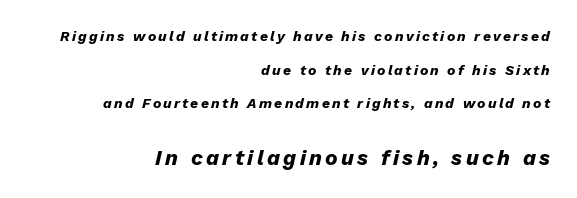
On the weight axis this lands at bold, roughly 700. The space directly below the letters is spotless. The lines are quadded right. You could fit nearly another row in the gap between these rows. Quick note: italic. Type size steps up from the first block to the second.
